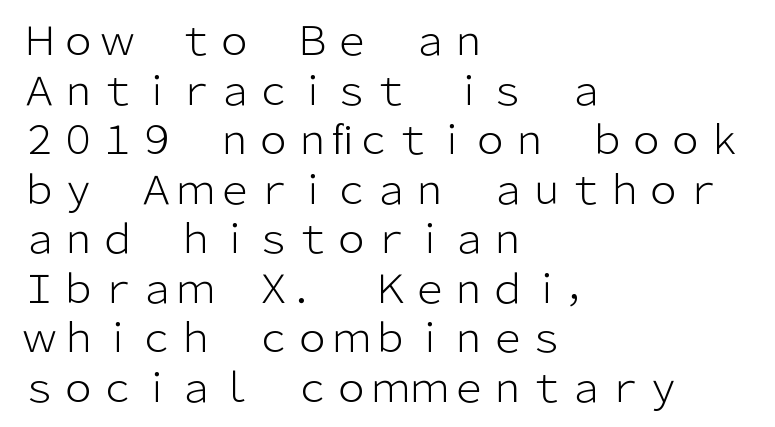
{"serif": "no", "italic": "no", "bold": "no", "weight": "light", "width": "normal", "stroke_contrast": "low", "x_height": "medium", "monospaced": "no", "underline": "no", "align": "left", "line_spacing": "normal", "line_spacing_ratio": 1.27, "letter_spacing": "normal", "letter_spacing_em": 0.0, "glyph_px": 39}
